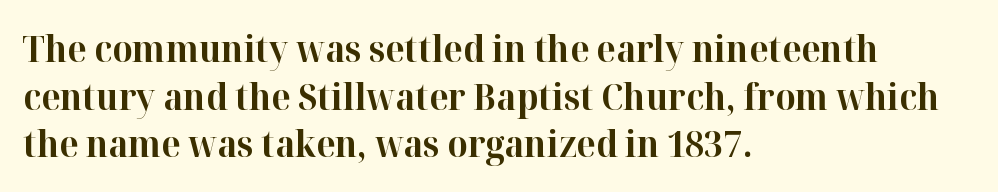
Inter-character spacing is left at the font's built-in metrics. How heavy is the stroke? Heavy — this is a bold. The passage is arranged the way most books set body copy — flush left. The space beneath each line is pristine and unruled. The rendering uses a moderate line-height, typical for paragraphs. Varying glyph widths throughout — classic text-font behaviour.
